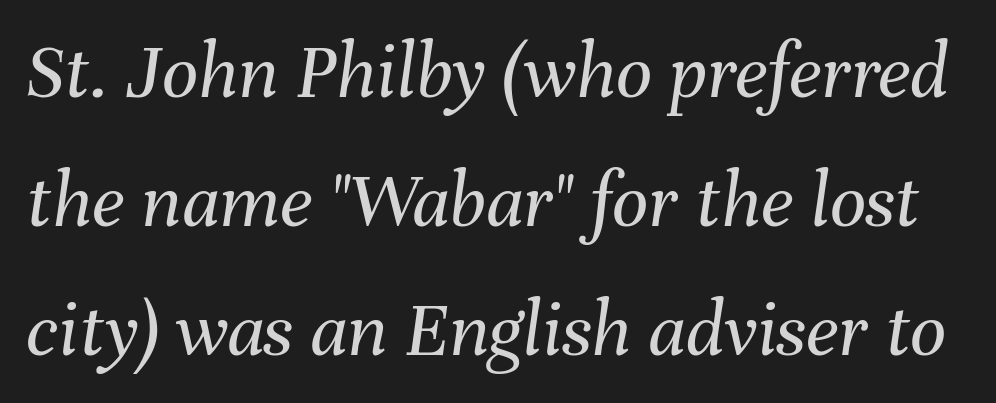
Q: Is the text bold? A: No.
Q: Is the text italic (slanted)? A: Yes, it leans right by about 8 degrees.
Q: Is the text underlined? A: No.
Q: Is the spacing between letters normal or unusually wide? A: Normal.
Q: Is the spacing between lines tight, normal or loose? A: Normal.
Q: Width (condensed, normal, or wide)? A: Normal.
Q: Stroke contrast? A: Medium.
Q: x-height? A: Medium.
Q: Monospaced? A: No.
